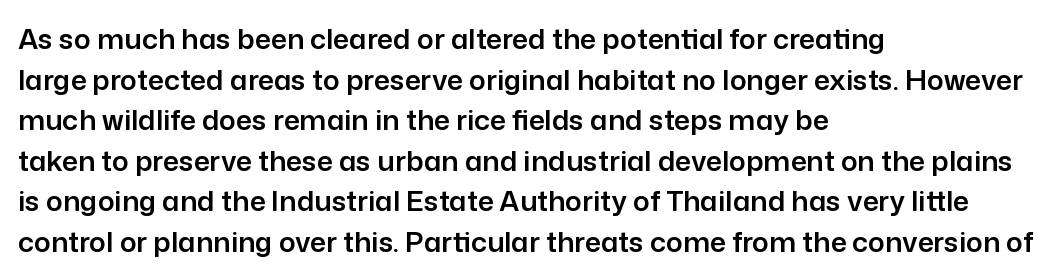
The image shows 28 px sans-serif type, upright; set left-aligned, normal line spacing (1.45x), normal letter spacing, not underlined; low stroke contrast and a medium x-height.
